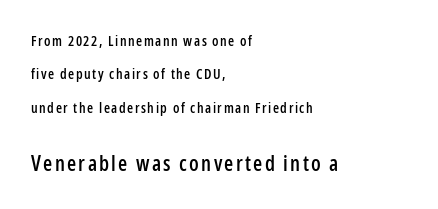
Q: Is the text italic (slanted)? A: No, it is upright.
Q: Is the text underlined? A: No.
Q: How is the paragraph aligned? A: Left-aligned.
Q: Is the spacing between lines tight, normal or loose? A: Loose.
Q: Which block of text is set in a larger size, the first (top) or the second (bottom)? A: The second (bottom) one.
